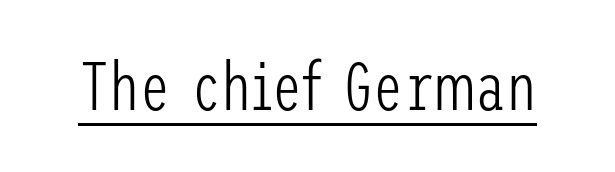
{"serif": "no", "italic": "no", "bold": "no", "weight": "light", "width": "condensed", "stroke_contrast": "low", "x_height": "medium", "underline": "yes", "letter_spacing": "normal", "letter_spacing_em": 0.0, "glyph_px": 68}
